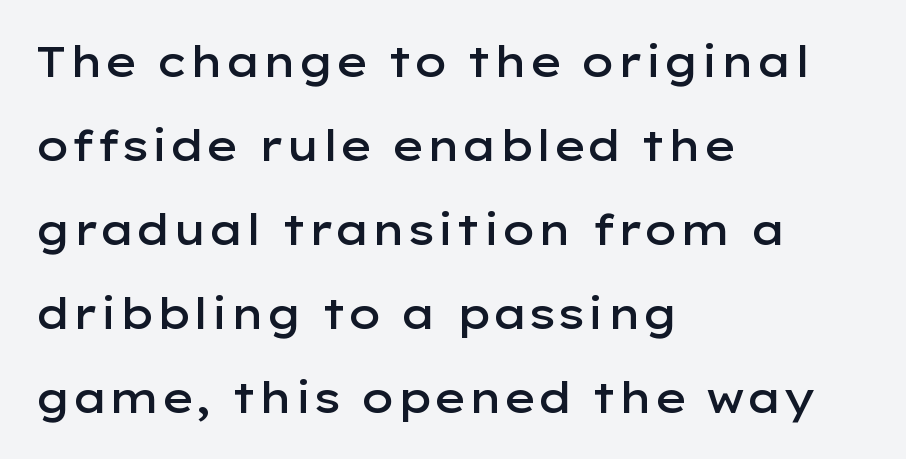
The image shows 42 px semibold, wide sans-serif type, upright; set left-aligned, loose line spacing (2.0x), normal letter spacing, not underlined; low stroke contrast and a medium x-height.
